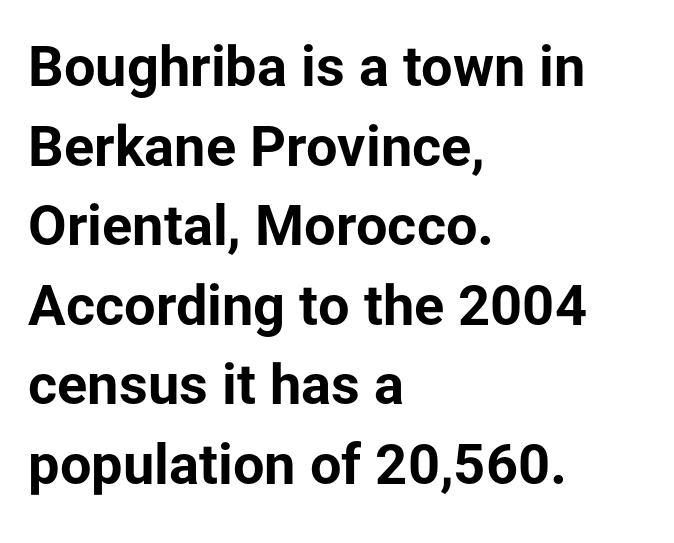
The rendering keeps characters at their native spacing. The type sits square on the baseline with zero lean. In terms of weight, the rendering is a true, heavy bold. Descender tails drop into unmarked territory. The passage is arranged the way most books set body copy — flush left. A typesetter would label this face a sans.
